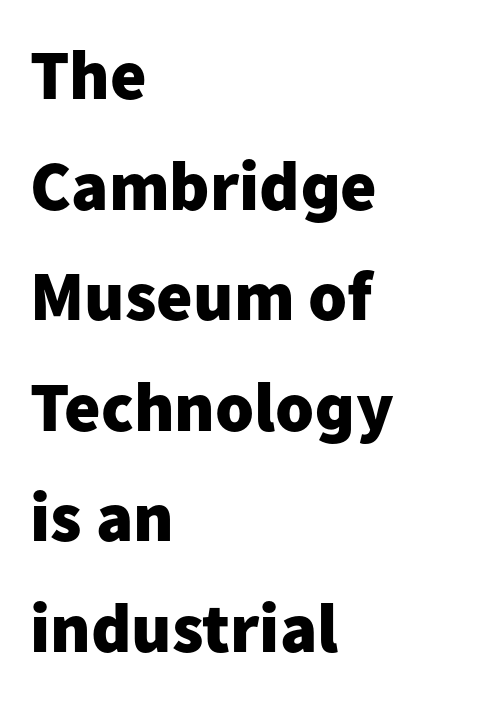
The image shows 70 px heavy sans-serif type, upright; set left-aligned, normal line spacing (1.58x), normal letter spacing, not underlined; low stroke contrast and a medium x-height.
